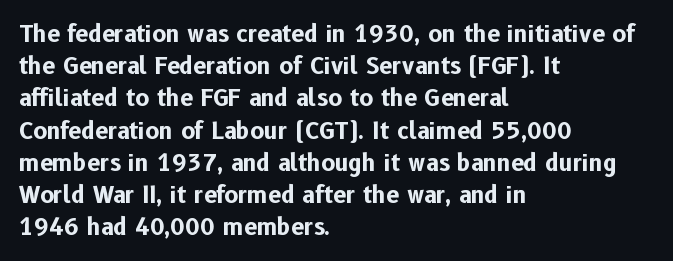
The image shows 23 px bold type, upright; set left-aligned, normal line spacing (1.4x), normal letter spacing, not underlined.
